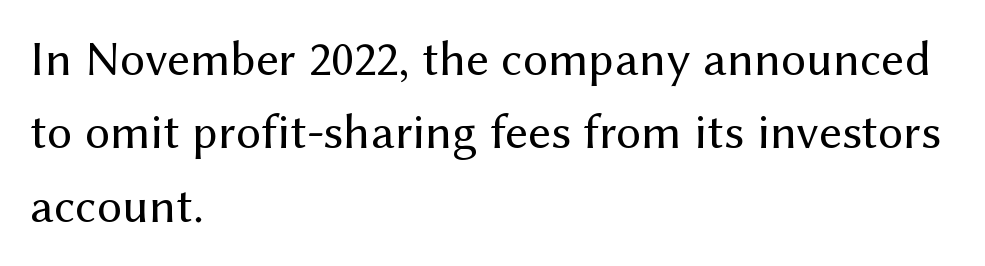
The image shows 50 px regular-weight sans-serif type, upright; set left-aligned, normal line spacing (1.47x), normal letter spacing, not underlined; medium stroke contrast and a medium x-height.
